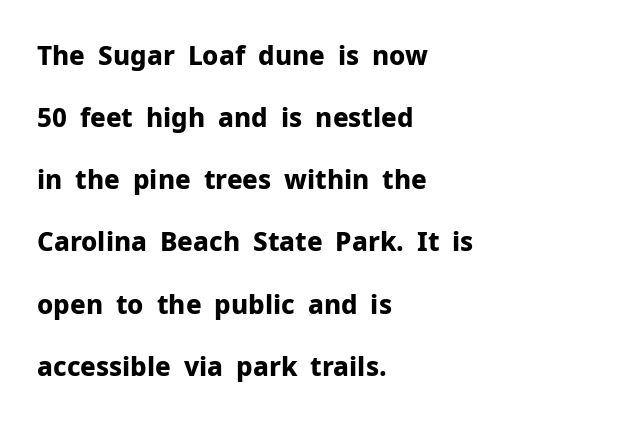
{"italic": "no", "bold": "yes", "underline": "no", "align": "left", "line_spacing": "loose", "line_spacing_ratio": 2.39, "letter_spacing": "normal", "letter_spacing_em": 0.0, "glyph_px": 26}
